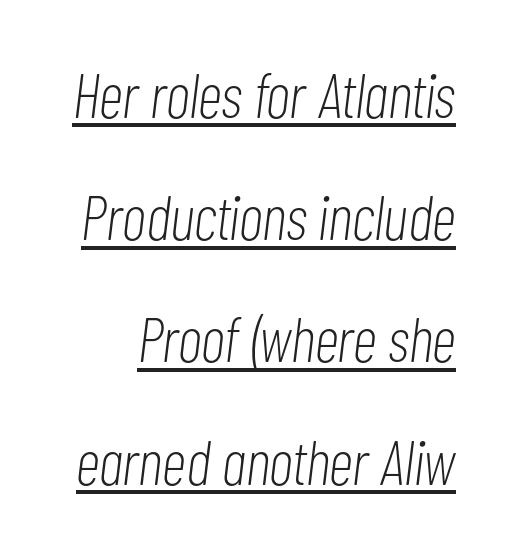
The image shows 63 px light, condensed type, italic (leaning right); set loose line spacing (1.94x), normal letter spacing, underlined; low stroke contrast and a medium x-height.
